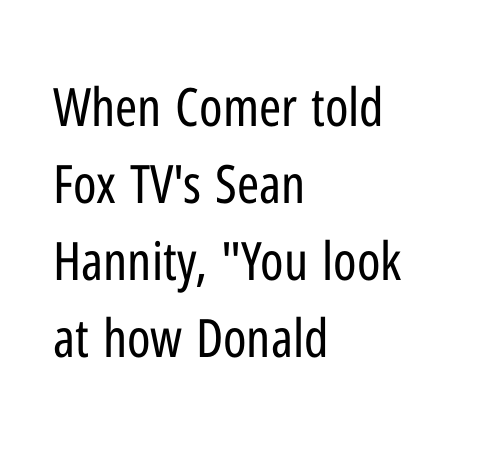
Vertically, the passage feels balanced, rows spaced as you'd expect. Just letters on the line, the space beneath them empty. Caption: face not bold, strokes unweighted. Here the glyphs are tracked normally, forming tight word shapes. Each letter keeps its own natural width here, so spacing adapts to shape. Check where the strokes stop: nothing finishes them off — pure sans.
